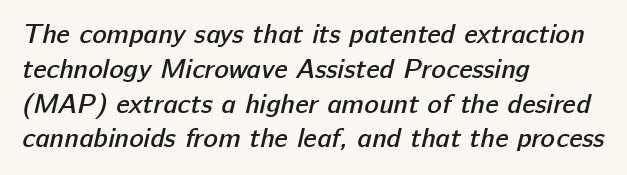
The image shows 27 px text type; set left-aligned, normal line spacing (1.29x), normal letter spacing, not underlined.
